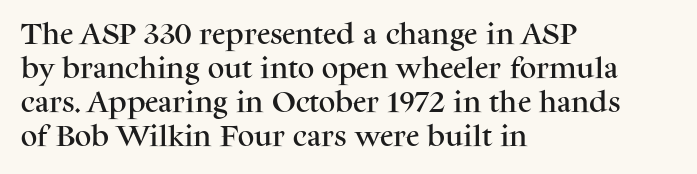
Q: Is the text italic (slanted)? A: No, it is upright.
Q: Is the text underlined? A: No.
Q: How is the paragraph aligned? A: Left-aligned.
Q: Is the spacing between letters normal or unusually wide? A: Normal.
Q: Is the spacing between lines tight, normal or loose? A: Normal.
